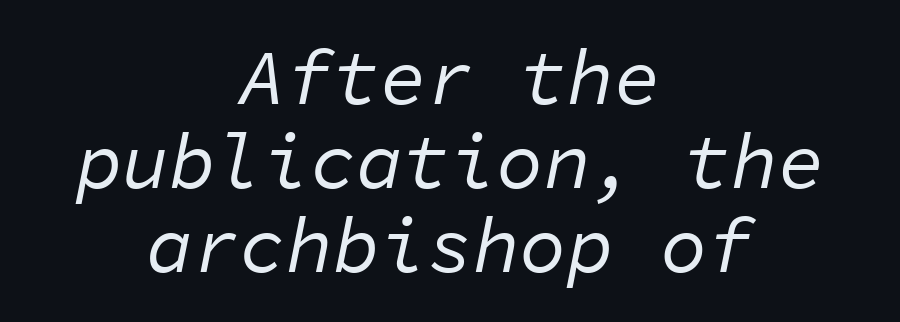
{"italic": "yes", "lean": "right", "slant_degrees": 11, "bold": "no", "weight": "regular", "width": "normal", "stroke_contrast": "low", "x_height": "medium", "monospaced": "yes", "underline": "no", "align": "center", "line_spacing": "tight", "line_spacing_ratio": 1.08, "letter_spacing": "normal", "letter_spacing_em": 0.0, "glyph_px": 78}
